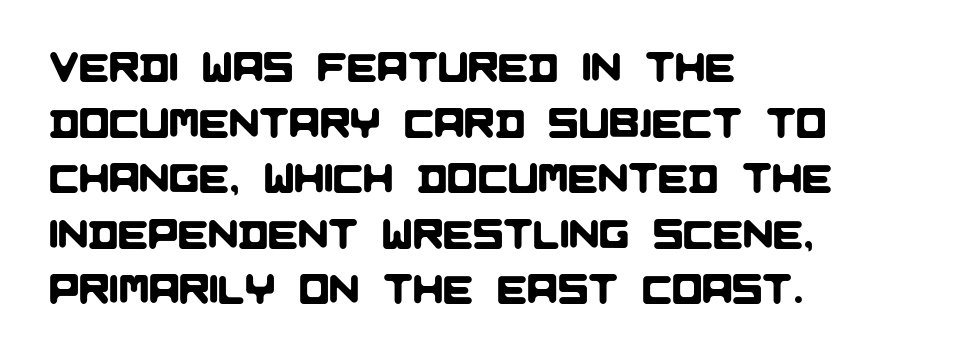
Q: Is the typeface a serif or a sans-serif typeface? A: Sans-serif.
Q: Is the text underlined? A: No.
Q: How is the paragraph aligned? A: Left-aligned.
Q: Is the spacing between letters normal or unusually wide? A: Normal.
Q: Is the spacing between lines tight, normal or loose? A: Normal.
Q: Width (condensed, normal, or wide)? A: Normal.
Q: Stroke contrast? A: Low.
Q: x-height? A: Large.
Q: Monospaced? A: No.
